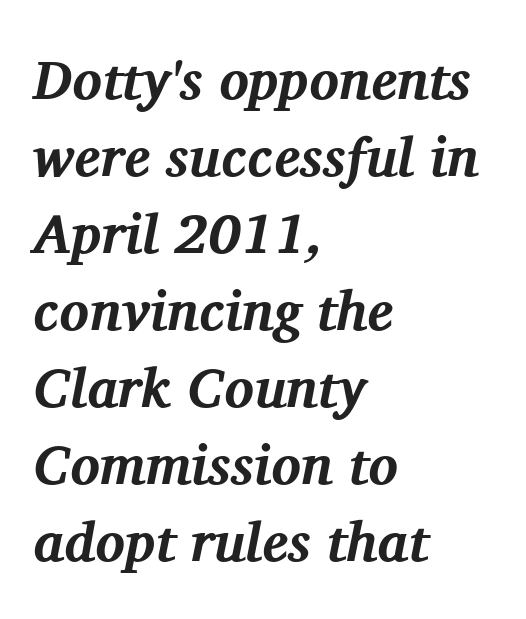
The image shows 55 px bold serif type, italic (leaning right); set left-aligned, normal line spacing (1.4x), normal letter spacing, not underlined; medium stroke contrast and a medium x-height.
